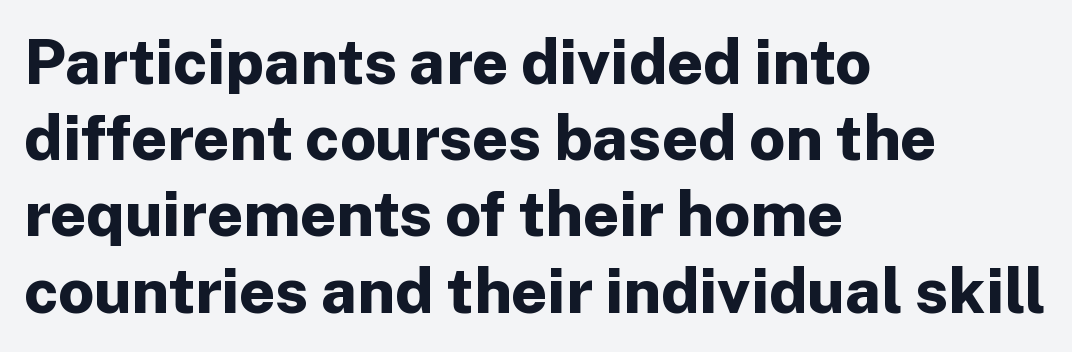
The image shows 63 px bold sans-serif type, upright; set left-aligned, line spacing 1.21x, normal letter spacing, not underlined; low stroke contrast and a medium x-height.
